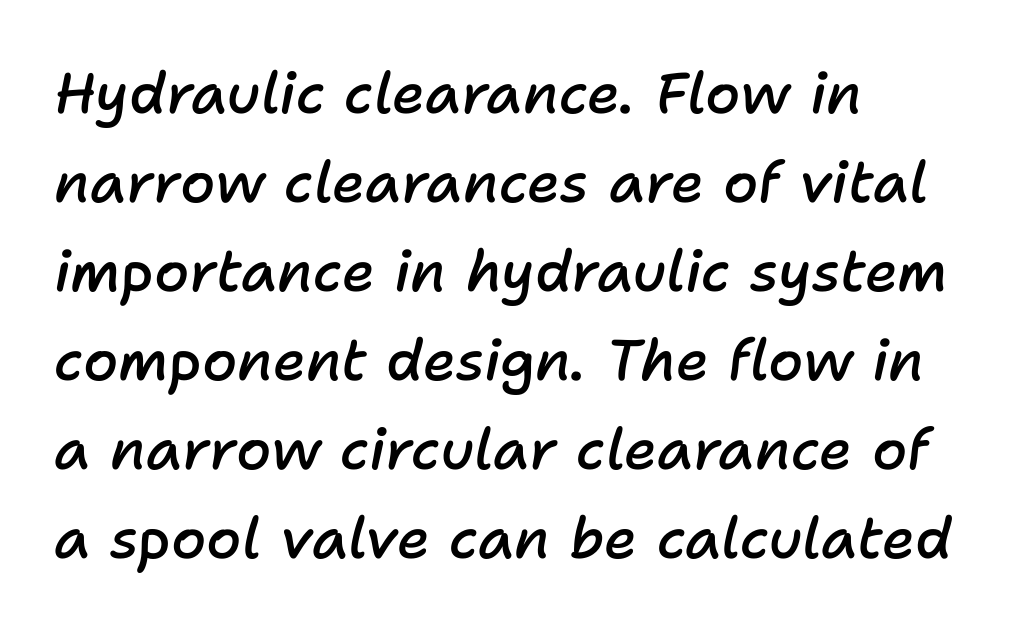
The passage shown is typed in a proportional face where columns would drift. Tracking value appears to be zero — textbook default spacing. Tall strokes in this sample are angled rather than plumb. The passage is arranged the way most books set body copy — flush left. The baseline area is clear.
